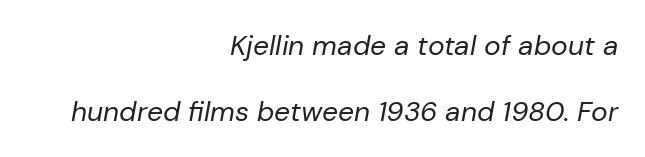
{"italic": "yes", "lean": "right", "slant_degrees": 10, "bold": "no", "weight": "regular", "width": "normal", "stroke_contrast": "low", "x_height": "medium", "monospaced": "no", "underline": "no", "align": "right", "line_spacing": "loose", "line_spacing_ratio": 2.34, "letter_spacing": "normal", "letter_spacing_em": 0.0, "glyph_px": 28}
